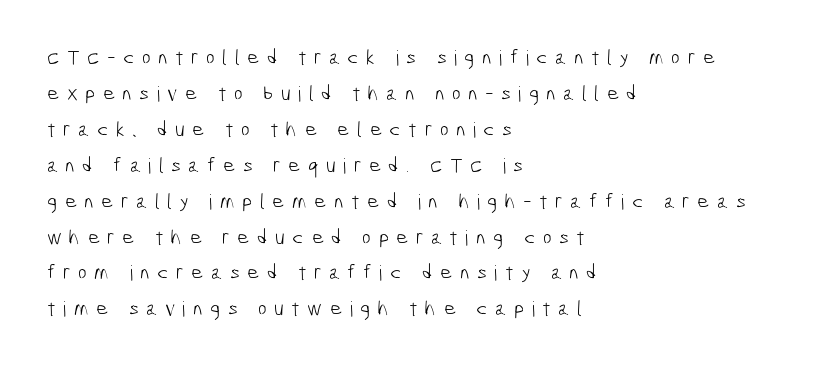
The image shows 21 px text type; set left-aligned, line spacing 1.71x, unusually wide letter spacing (+0.35 em), not underlined.
